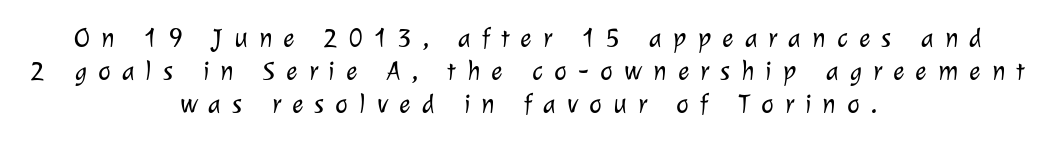
The image shows 27 px text type; set centered, line spacing 1.22x, unusually wide letter spacing (+0.41 em), not underlined.
